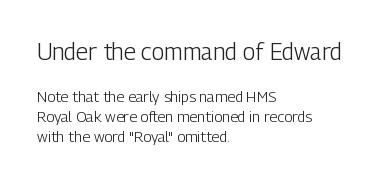
{"italic": "no", "bold": "no", "underline": "no", "align": "left", "line_spacing": "normal", "line_spacing_ratio": 1.36, "letter_spacing": "normal", "letter_spacing_em": 0.0, "larger_block": "first", "size_ratio": 1.53, "glyph_px": 23}
